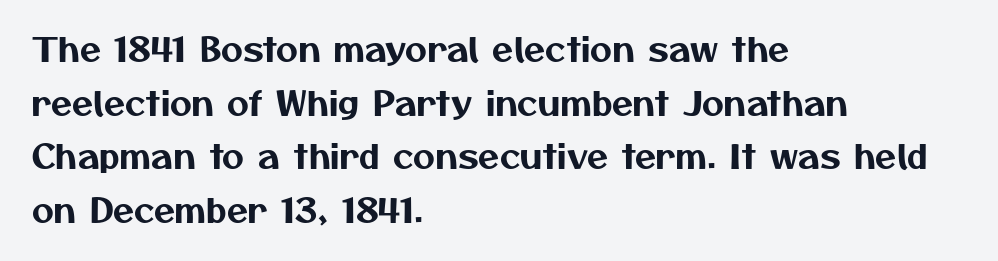
{"serif": "no", "width": "normal", "stroke_contrast": "medium", "x_height": "medium", "monospaced": "no", "underline": "no", "align": "left", "line_spacing": "normal", "line_spacing_ratio": 1.58, "letter_spacing": "normal", "letter_spacing_em": 0.0, "glyph_px": 34}
